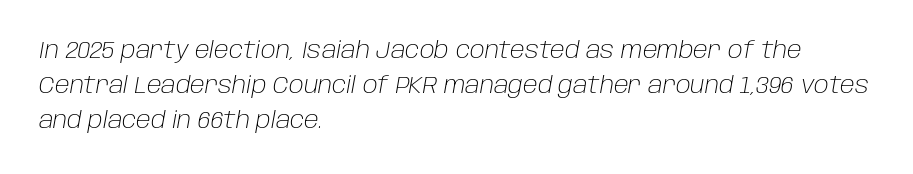
Q: Is the text bold? A: No.
Q: Is the text italic (slanted)? A: Yes, it leans right by about 10 degrees.
Q: Is the text underlined? A: No.
Q: How is the paragraph aligned? A: Left-aligned.
Q: Is the spacing between letters normal or unusually wide? A: Normal.
Q: Is the spacing between lines tight, normal or loose? A: Normal.
